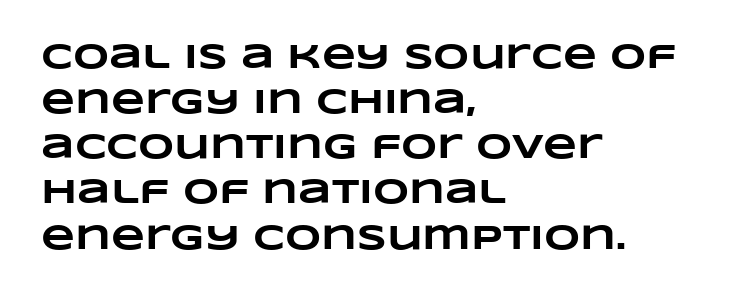
The typesetter chose a ragged-right arrangement here. What weight is shown? A full bold with thick strokes. Regarding leading, the lines here are spaced in the standard way. Observe the ordinary spacing: letters are neighbours, not strangers. Proportional: the letters do not fall into vertical columns.
